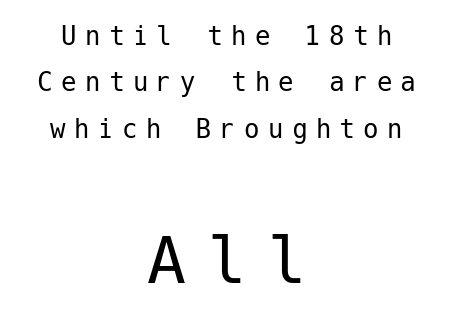
The image shows 78 px regular-weight sans-serif type, upright; set centered, normal line spacing (1.5x), unusually wide letter spacing (+0.27 em), not underlined; the second (bottom) block is 2.52x larger; low stroke contrast and a medium x-height.
